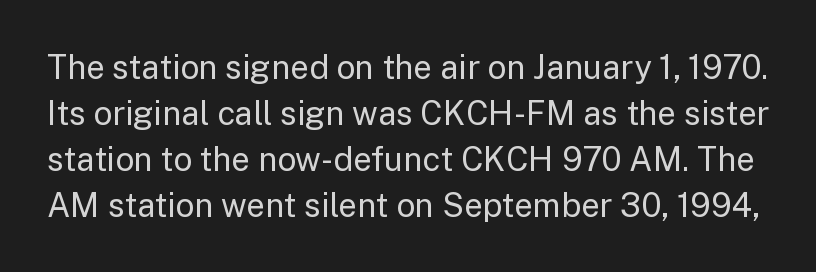
Serif or sans? Sans — the stroke terminals are bare. This is roman type, the default non-slanted kind. The strokes carry an ordinary text weight at most. The face used here is proportionally spaced, like ordinary book or web type. The glyphs are unaccompanied by any horizontal stroke below them. One glance says typical: line gaps are just what's usual.
